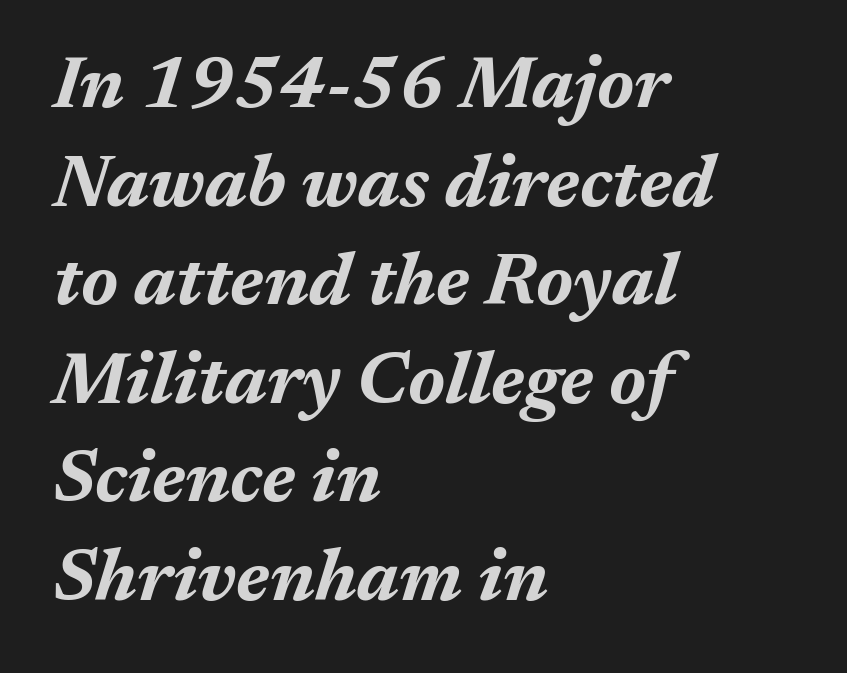
{"italic": "yes", "lean": "right", "slant_degrees": 17, "bold": "yes", "weight": "bold", "width": "normal", "stroke_contrast": "medium", "x_height": "medium", "monospaced": "no", "underline": "no", "align": "left", "line_spacing": "normal", "line_spacing_ratio": 1.35, "letter_spacing": "normal", "letter_spacing_em": 0.0, "glyph_px": 73}
